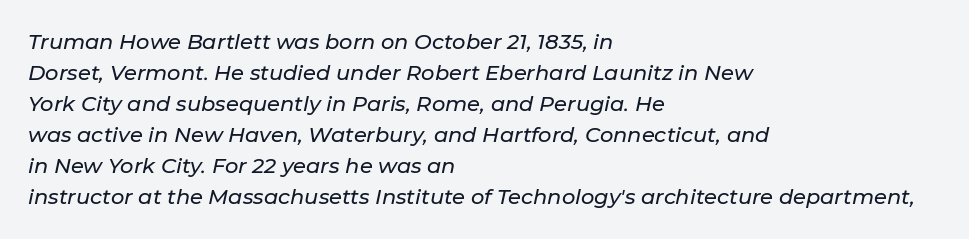
The image shows 21 px text type, italic (leaning right); set left-aligned, normal line spacing (1.48x), normal letter spacing, not underlined.
